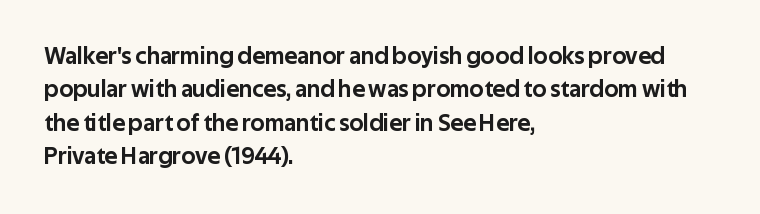
{"italic": "no", "underline": "no", "align": "left", "line_spacing": "normal", "line_spacing_ratio": 1.39, "letter_spacing": "normal", "letter_spacing_em": 0.0, "glyph_px": 24}
